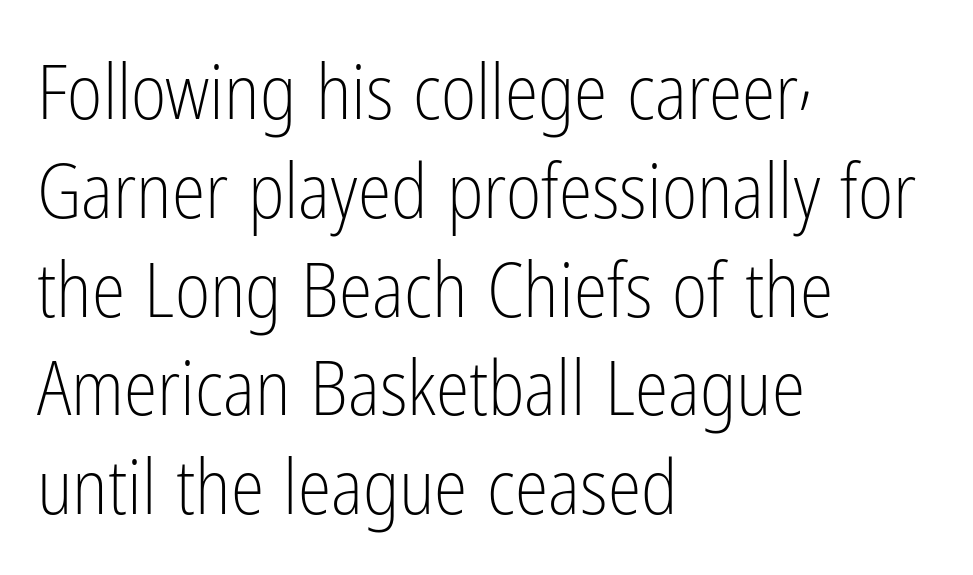
Q: Is the text bold? A: No.
Q: Is the text italic (slanted)? A: No, it is upright.
Q: Is the typeface a serif or a sans-serif typeface? A: Sans-serif.
Q: Is the text underlined? A: No.
Q: How is the paragraph aligned? A: Left-aligned.
Q: Is the spacing between letters normal or unusually wide? A: Normal.
Q: Is the spacing between lines tight, normal or loose? A: Normal.
Q: Width (condensed, normal, or wide)? A: Condensed.
Q: Stroke contrast? A: Low.
Q: x-height? A: Medium.
Q: Monospaced? A: No.
